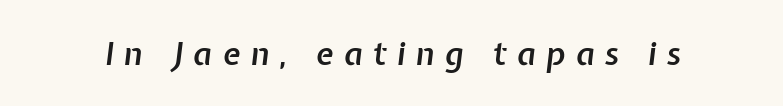
The image shows 32 px semibold type, italic (leaning right); set unusually wide letter spacing (+0.32 em), not underlined; low stroke contrast and a medium x-height.
